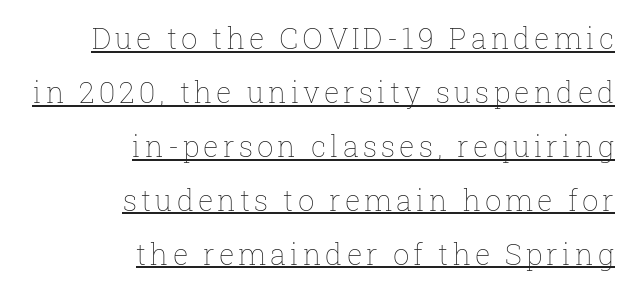
Q: Is the text bold? A: No.
Q: Is the text italic (slanted)? A: No, it is upright.
Q: Is the text underlined? A: Yes.
Q: How is the paragraph aligned? A: Right-aligned.
Q: Width (condensed, normal, or wide)? A: Normal.
Q: Stroke contrast? A: Low.
Q: x-height? A: Medium.
Q: Monospaced? A: No.
